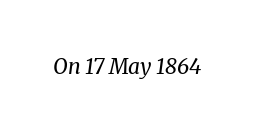
{"italic": "yes", "lean": "right", "slant_degrees": 8, "bold": "no", "underline": "no", "letter_spacing": "normal", "letter_spacing_em": 0.0, "glyph_px": 21}
